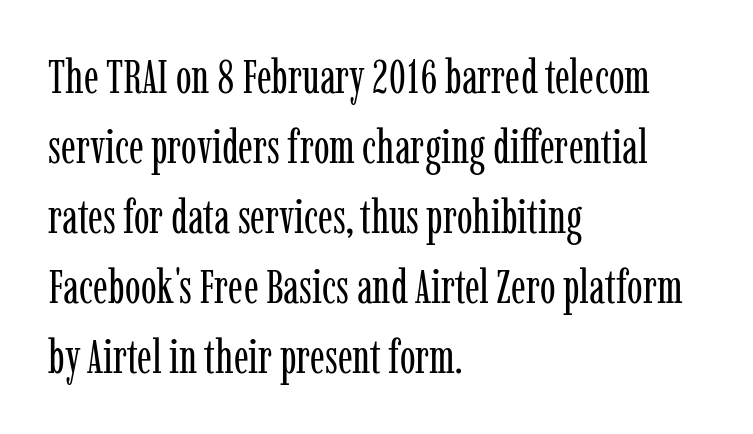
The letters look calm and open, with moderate or lighter stems. Observe the serifs anchoring each vertical stroke in this sample. Whoever set this chose a conventional vertical rhythm. Has an underline been added? It has not. Tall strokes in this sample are plumb rather than angled. Characters follow at the spacing the type designer built in.
